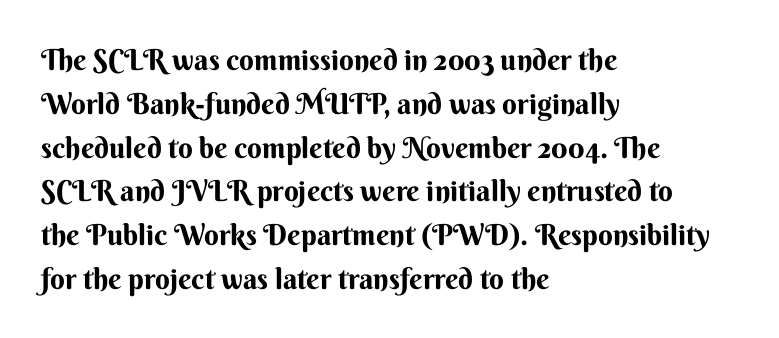
The image shows 29 px sans-serif type, upright; set left-aligned, normal line spacing (1.51x), normal letter spacing, not underlined; medium stroke contrast and a small x-height.
